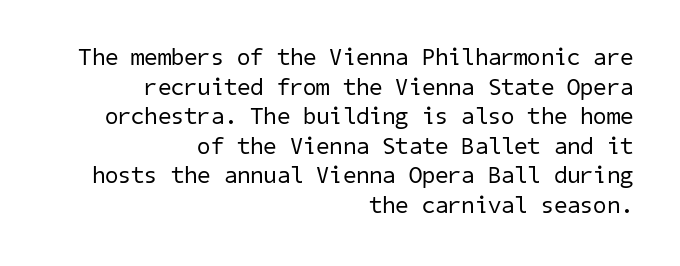
Lines of text with bare space underneath. Teacher's note: observe the even right margin — that is flush-right alignment. This sample uses plain, unmodified letter spacing. Weight: not bold — regular or lighter.
